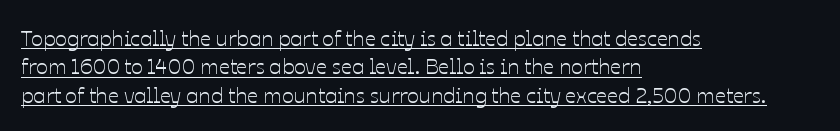
The image shows 22 px text type, upright; set left-aligned, normal line spacing (1.29x), normal letter spacing, underlined.
